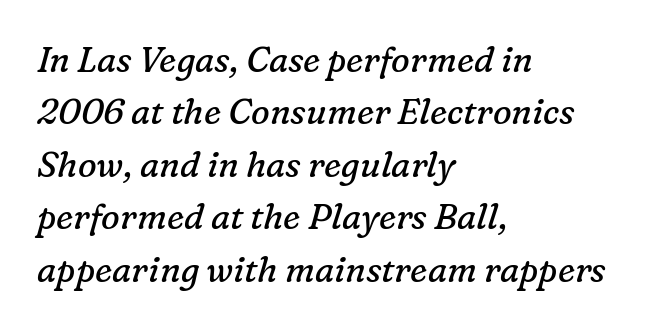
{"serif": "yes", "italic": "yes", "lean": "right", "slant_degrees": 16, "bold": "no", "weight": "regular", "width": "normal", "stroke_contrast": "low", "x_height": "medium", "monospaced": "no", "underline": "no", "align": "left", "line_spacing": "normal", "line_spacing_ratio": 1.5, "letter_spacing": "normal", "letter_spacing_em": 0.0, "glyph_px": 35}
